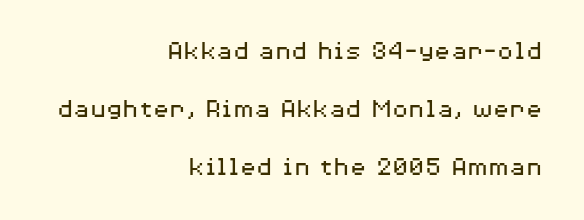
If you drew a ruler down the right edge, every line would touch it. Nothing unusual about the tracking: characters are spaced as the font intends. The strokes are not fattened; the text isn't bold. Glance below the letters and you will spot only blank space. Whoever set this chose breathing room over compactness in the vertical rhythm. The letters stand upright; this is a roman face.
